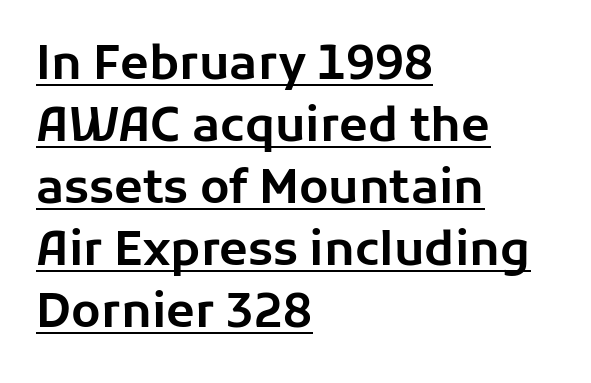
The image shows 47 px sans-serif type, upright; set left-aligned, normal line spacing (1.32x), normal letter spacing, underlined; low stroke contrast and a medium x-height.
